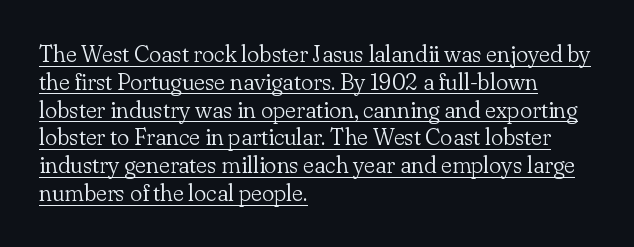
This sample uses an upright cut, with every glyph sitting square on the baseline. The type is set solid horizontally, with unmodified tracking. Nothing heavy about these letters — not bold at all. Like a heading marked for emphasis, these lines bear an underscore. One-word summary of the alignment: left.
